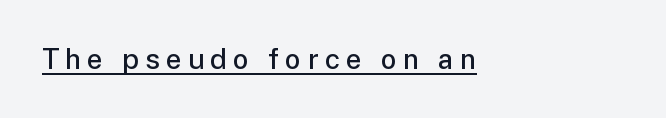
The passage shown has open, widely tracked lettering throughout. The ragged edge is on the right, which tells us the setting is flush left. Unlike a traditional serif, this face leaves its strokes unadorned. No italicization has been applied; the sample stays upright. These lines are rendered in a variable-pitch font.
